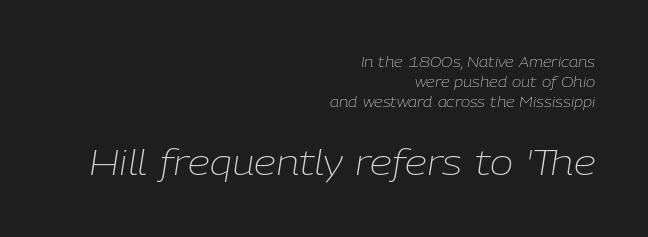
The image shows 35 px light type, italic (leaning right); set right-aligned, normal line spacing (1.44x), normal letter spacing, not underlined; the second (bottom) block is 2.5x larger; low stroke contrast and a medium x-height.
